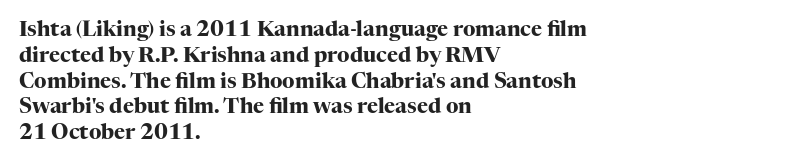
The letters stand upright; this is a roman face. Every row of glyphs begins at an identical x-position on the left. Between one letter and the next there's only the usual sliver of space. Caption: bold face, heavy strokes.
